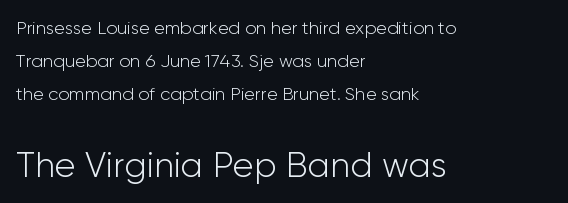
Q: Is the text bold? A: No.
Q: Is the text italic (slanted)? A: No, it is upright.
Q: Is the typeface a serif or a sans-serif typeface? A: Sans-serif.
Q: Is the text underlined? A: No.
Q: How is the paragraph aligned? A: Left-aligned.
Q: Is the spacing between letters normal or unusually wide? A: Normal.
Q: Which block of text is set in a larger size, the first (top) or the second (bottom)? A: The second (bottom) one.
Q: Width (condensed, normal, or wide)? A: Normal.
Q: Stroke contrast? A: Low.
Q: x-height? A: Medium.
Q: Monospaced? A: No.
